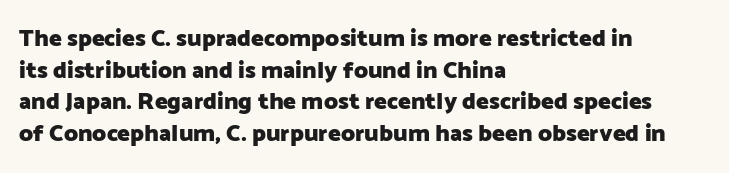
{"italic": "no", "bold": "yes", "underline": "no", "align": "left", "line_spacing": "normal", "line_spacing_ratio": 1.32, "letter_spacing": "normal", "letter_spacing_em": 0.0, "glyph_px": 24}
